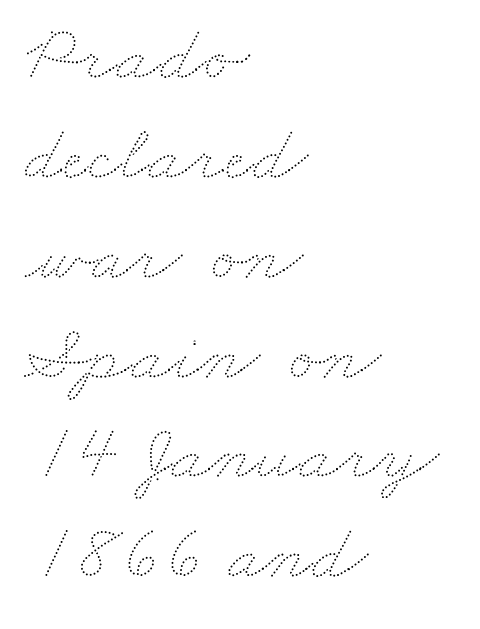
Q: Is the text bold? A: No.
Q: Is the text underlined? A: No.
Q: How is the paragraph aligned? A: Left-aligned.
Q: Is the spacing between letters normal or unusually wide? A: Normal.
Q: Is the spacing between lines tight, normal or loose? A: Normal.
Q: Width (condensed, normal, or wide)? A: Wide.
Q: Stroke contrast? A: Medium.
Q: x-height? A: Small.
Q: Monospaced? A: No.
